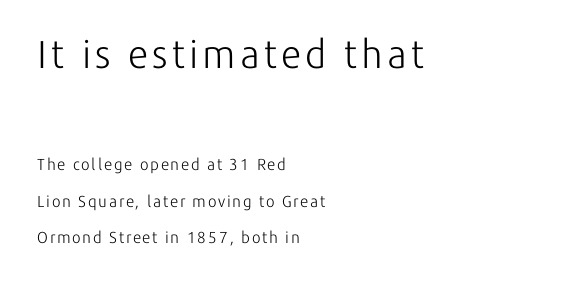
The letters in the upper block stand taller than those in the block below. No extra ink here — the face is not bold. The characters display no serif detailing; their extremities are plain. Beneath every word, the page is bare.
